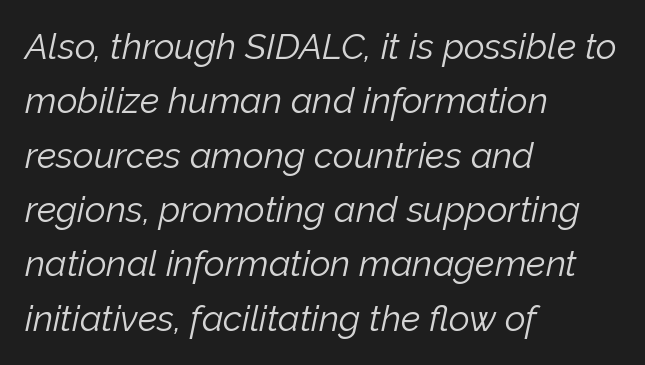
The image shows 36 px light type, italic (leaning right); set left-aligned, normal line spacing (1.51x), normal letter spacing, not underlined; low stroke contrast and a medium x-height.
